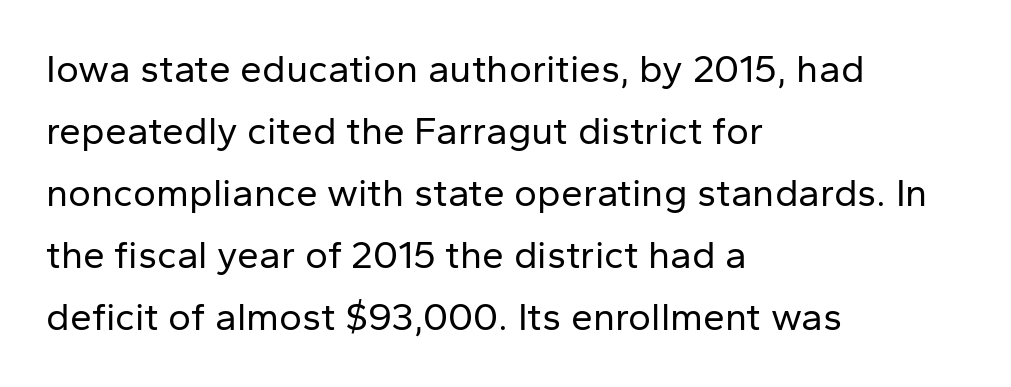
The face used here is a sans, in the tradition of grotesques and geometrics. If you measured baseline to baseline, you'd find a middling distance. Is the letter spacing exaggerated? No — it looks like the ordinary default. The font's upright variant was chosen for this text. Teacher's note: observe the even left margin — that is flush-left alignment. Weight: regular or lighter.
